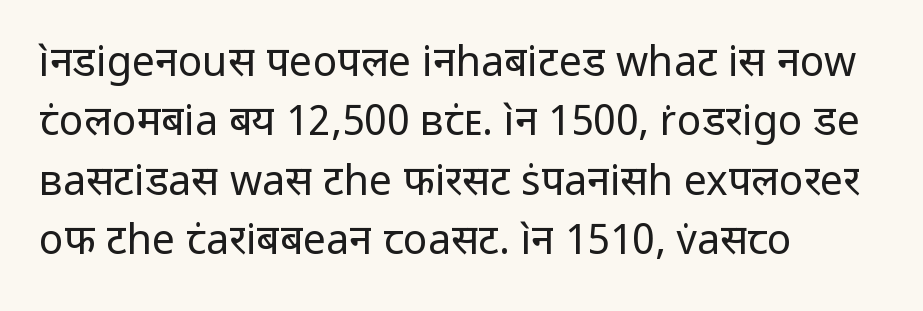
The image shows 41 px regular-weight sans-serif type, upright; set left-aligned, normal line spacing (1.45x), normal letter spacing, not underlined; low stroke contrast and a medium x-height.
